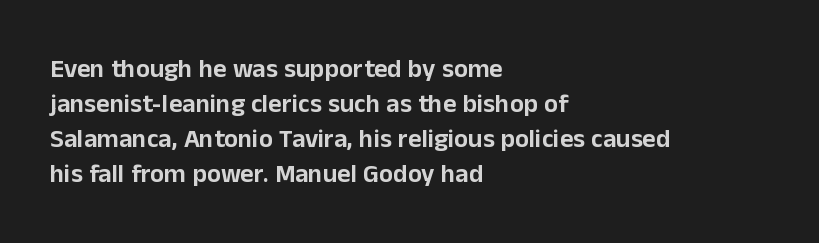
Q: Is the text italic (slanted)? A: No, it is upright.
Q: Is the text underlined? A: No.
Q: How is the paragraph aligned? A: Left-aligned.
Q: Is the spacing between letters normal or unusually wide? A: Normal.
Q: Is the spacing between lines tight, normal or loose? A: Normal.
